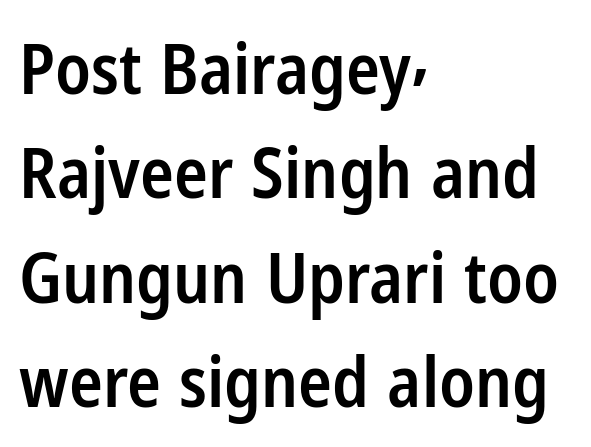
{"serif": "no", "italic": "no", "bold": "semi", "weight": "semibold", "width": "condensed", "stroke_contrast": "low", "x_height": "medium", "monospaced": "no", "underline": "no", "align": "left", "line_spacing": "normal", "line_spacing_ratio": 1.49, "letter_spacing": "normal", "letter_spacing_em": 0.0, "glyph_px": 70}
